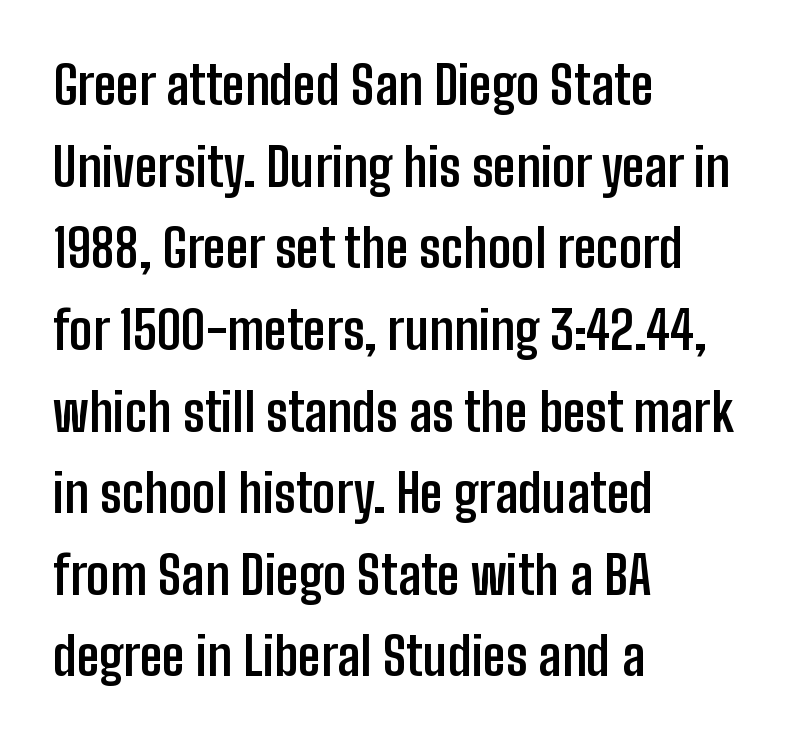
The image shows 52 px semibold, condensed sans-serif type, upright; set left-aligned, normal line spacing (1.57x), normal letter spacing, not underlined; low stroke contrast and a medium x-height.
